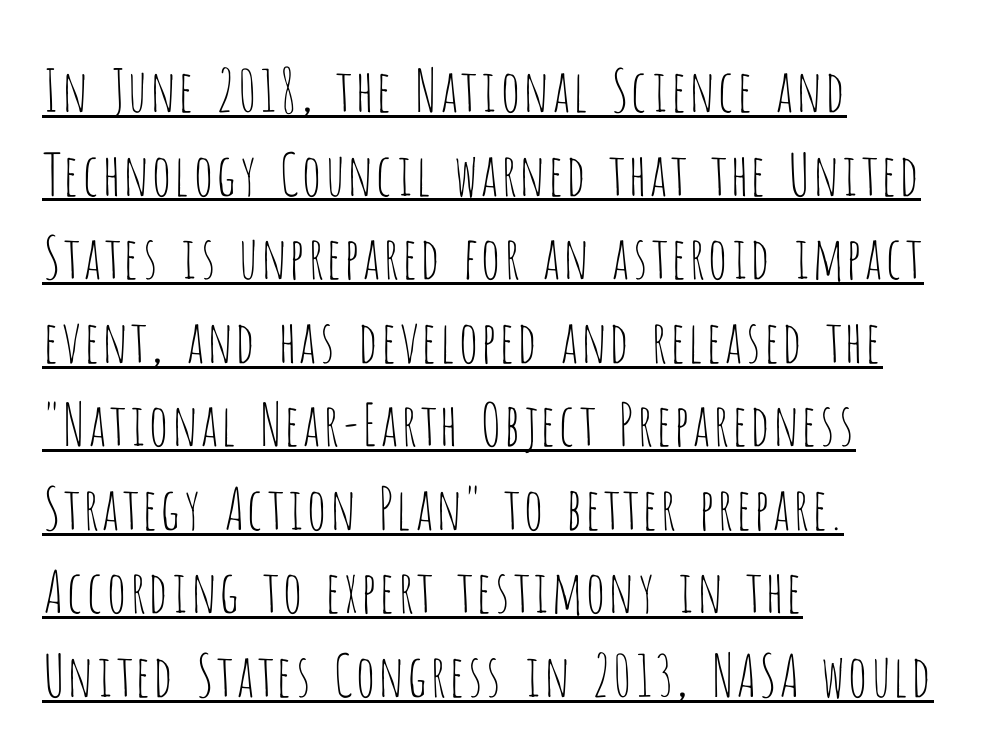
Q: Is the text bold? A: No.
Q: Is the text italic (slanted)? A: No, it is upright.
Q: Is the typeface a serif or a sans-serif typeface? A: Sans-serif.
Q: Is the text underlined? A: Yes.
Q: How is the paragraph aligned? A: Left-aligned.
Q: Is the spacing between letters normal or unusually wide? A: Normal.
Q: Is the spacing between lines tight, normal or loose? A: Normal.
Q: Width (condensed, normal, or wide)? A: Condensed.
Q: Stroke contrast? A: Low.
Q: x-height? A: Large.
Q: Monospaced? A: No.
